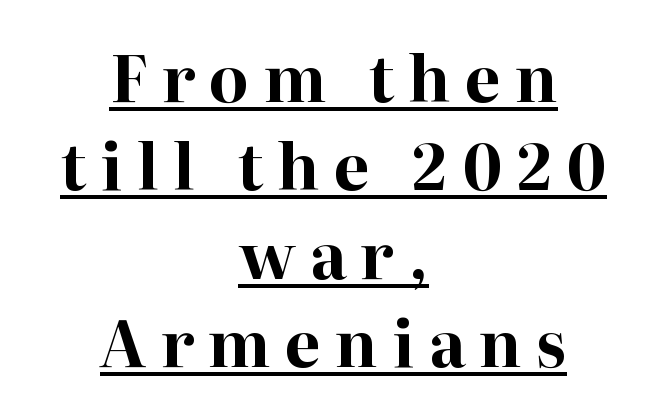
Underlined type. The paragraph has two soft edges and a firm central axis. Observe the serifs anchoring each vertical stroke in this sample. Note the varied advance widths — an 'i' is clearly narrower than an 'm'. Normally led — the rows are evenly, conventionally spaced. The glyphs have the mass of a bold cut.
